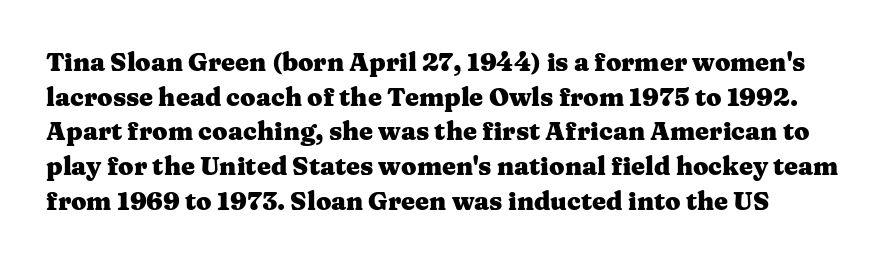
The type sits square on the baseline with zero lean. Summary of weight: heavy, a full bold. Rule under the text: the space is simply empty. Is the letter spacing exaggerated? No — it looks like the ordinary default.
